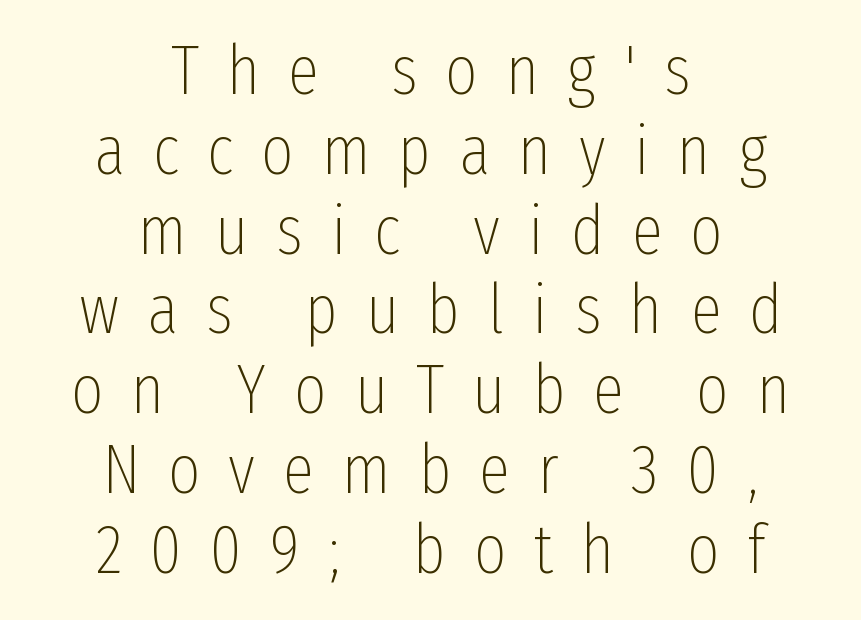
Substantial extra tracking has been applied to these lines. This sample has the flowing, uneven cadence of proportional lettering. Line spacing here is tight. Type without underlining. These glyphs show unthickened strokes, regular width or finer. Characters remain perfectly vertical along every line.
